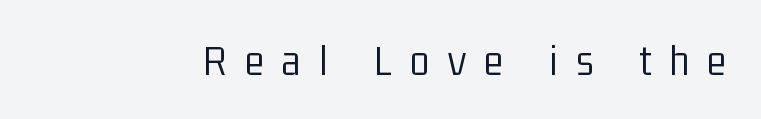
The rendering uses natural spacing where letterforms have individual widths. Ink coverage per letter is moderate at most. It's the straight-up-and-down kind of type. The typeface chosen for these lines omits serifs. Words float on clear page, feet unadorned.
